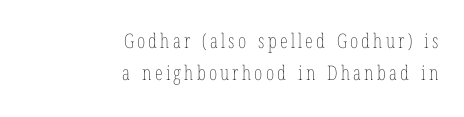
The image shows 20 px text type, upright; set right-aligned, normal line spacing (1.58x), not underlined.
